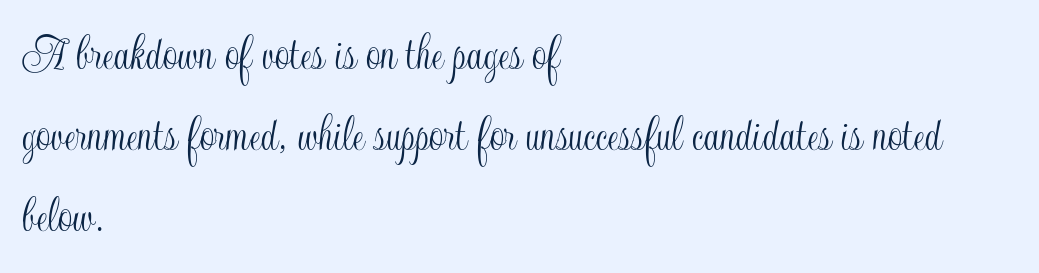
{"width": "condensed", "x_height": "small", "monospaced": "no", "underline": "no", "align": "left", "line_spacing": "normal", "line_spacing_ratio": 1.56, "letter_spacing": "normal", "letter_spacing_em": 0.0, "glyph_px": 52}
